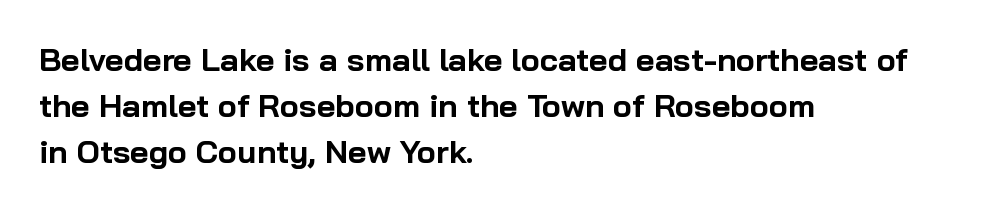
Q: Is the text bold? A: Yes.
Q: Is the text italic (slanted)? A: No, it is upright.
Q: Is the typeface a serif or a sans-serif typeface? A: Sans-serif.
Q: Is the text underlined? A: No.
Q: How is the paragraph aligned? A: Left-aligned.
Q: Is the spacing between letters normal or unusually wide? A: Normal.
Q: Is the spacing between lines tight, normal or loose? A: Normal.
Q: Width (condensed, normal, or wide)? A: Normal.
Q: Stroke contrast? A: Low.
Q: x-height? A: Medium.
Q: Monospaced? A: No.
